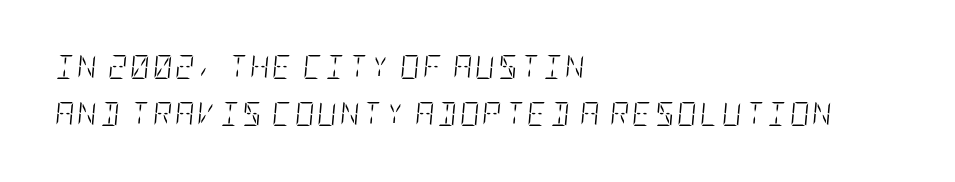
The image shows 24 px text type, italic (leaning right); set left-aligned, loose line spacing (1.97x), not underlined.
